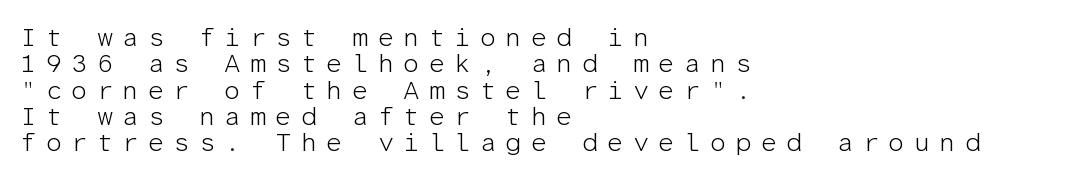
Rule under the text: the space is simply empty. The rendering anchors every line to the left-hand side. Designer's note — italics off, roman on. Successive baselines arrive quickly, one right under another. The horizontal fit of the characters is loose and conspicuously gappy.
